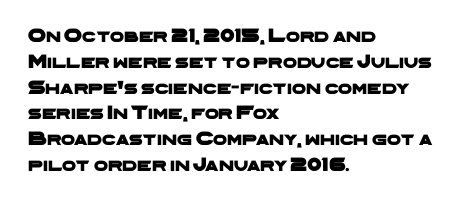
{"underline": "no", "align": "left", "line_spacing": "normal", "line_spacing_ratio": 1.29, "letter_spacing": "normal", "letter_spacing_em": 0.0, "glyph_px": 20}
